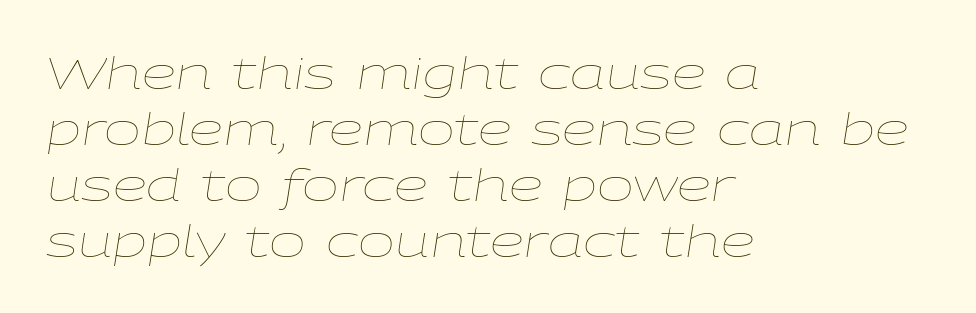
Does extra space separate the letters? No, they use regular spacing. A clean baseline with only descenders dipping below it. The rendering uses a moderate line-height, typical for paragraphs. These lines are set flush left with a ragged right edge. Rendered with sloped, italic letterforms. These lines are rendered in a variable-pitch font.
